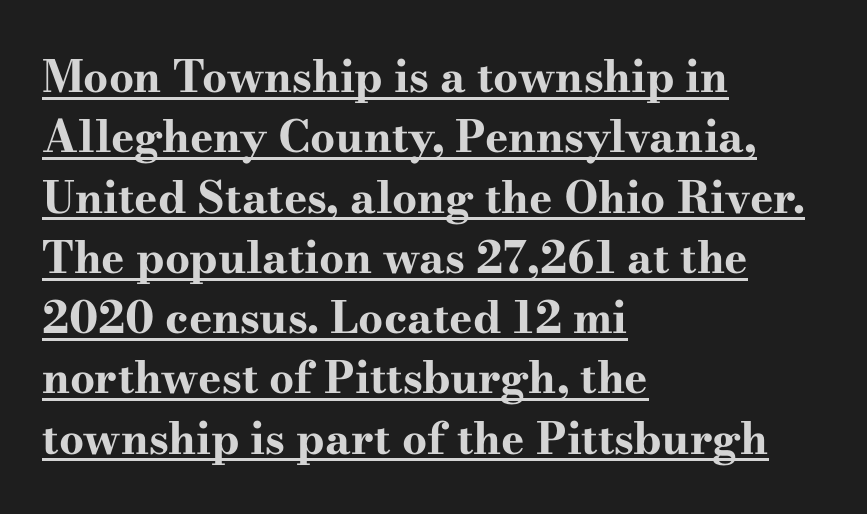
The image shows 44 px bold, wide serif type, upright; set left-aligned, normal line spacing (1.37x), normal letter spacing, underlined; high stroke contrast and a small x-height.
